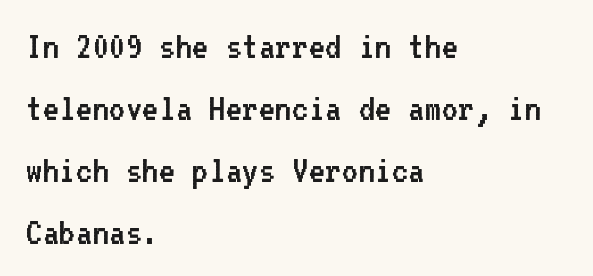
Q: Is the text bold? A: No.
Q: Is the text italic (slanted)? A: No, it is upright.
Q: Is the typeface a serif or a sans-serif typeface? A: Sans-serif.
Q: Is the text underlined? A: No.
Q: How is the paragraph aligned? A: Left-aligned.
Q: Is the spacing between letters normal or unusually wide? A: Normal.
Q: Is the spacing between lines tight, normal or loose? A: Normal.
Q: Width (condensed, normal, or wide)? A: Normal.
Q: Stroke contrast? A: Low.
Q: x-height? A: Medium.
Q: Monospaced? A: Yes.
